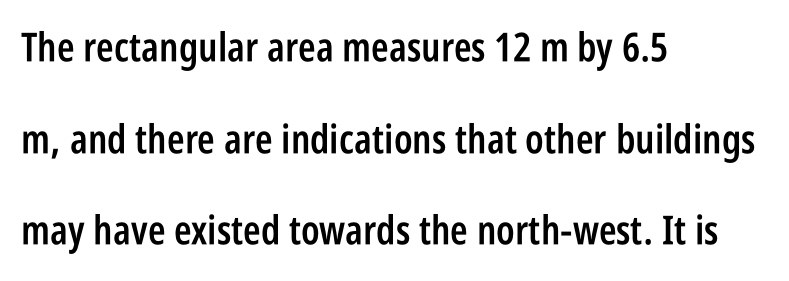
A roman cut, with each character standing at attention. Each row of text sits above clean, open space. This sample has the flowing, uneven cadence of proportional lettering. Note: no serifs on the glyphs. Is the type bold? Partly — it's a semibold, heavier than regular but not fully bold. Default kerning and tracking; the words read as compact shapes.
